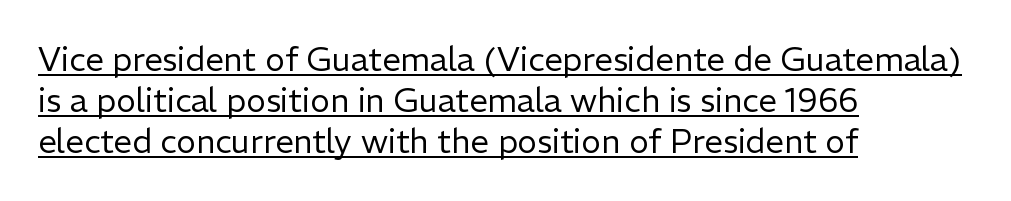
The image shows 33 px regular-weight sans-serif type, upright; set left-aligned, normal line spacing (1.25x), normal letter spacing, underlined; low stroke contrast and a medium x-height.
